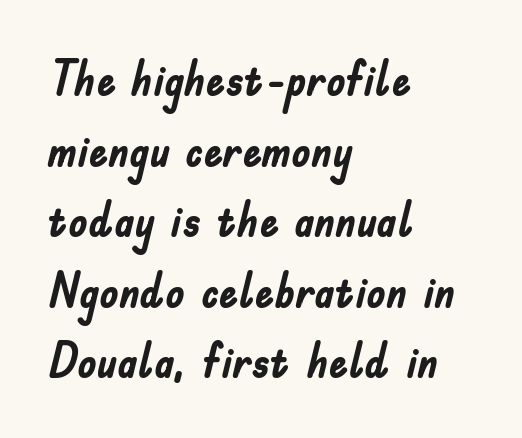
{"serif": "no", "bold": "yes", "weight": "semibold", "width": "condensed", "stroke_contrast": "low", "x_height": "small", "monospaced": "no", "underline": "no", "align": "left", "line_spacing": "normal", "line_spacing_ratio": 1.47, "letter_spacing": "normal", "letter_spacing_em": 0.0, "glyph_px": 48}
